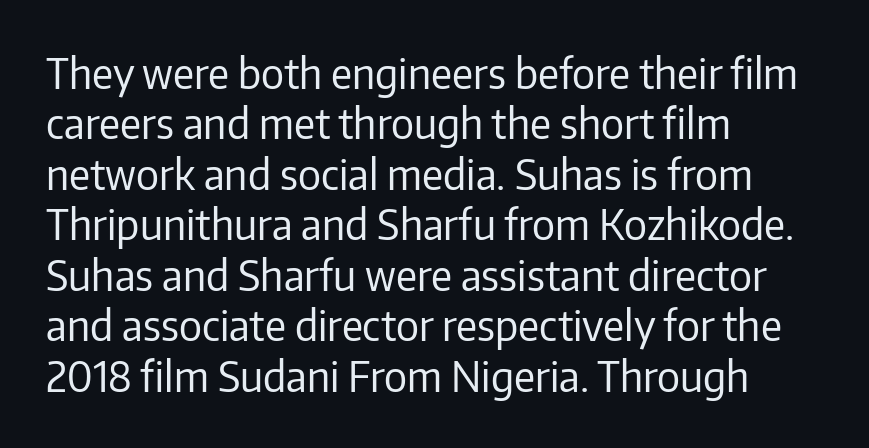
Q: Is the text bold? A: No.
Q: Is the text italic (slanted)? A: No, it is upright.
Q: Is the typeface a serif or a sans-serif typeface? A: Sans-serif.
Q: Is the text underlined? A: No.
Q: How is the paragraph aligned? A: Left-aligned.
Q: Is the spacing between letters normal or unusually wide? A: Normal.
Q: Width (condensed, normal, or wide)? A: Normal.
Q: Stroke contrast? A: Low.
Q: x-height? A: Medium.
Q: Monospaced? A: No.
